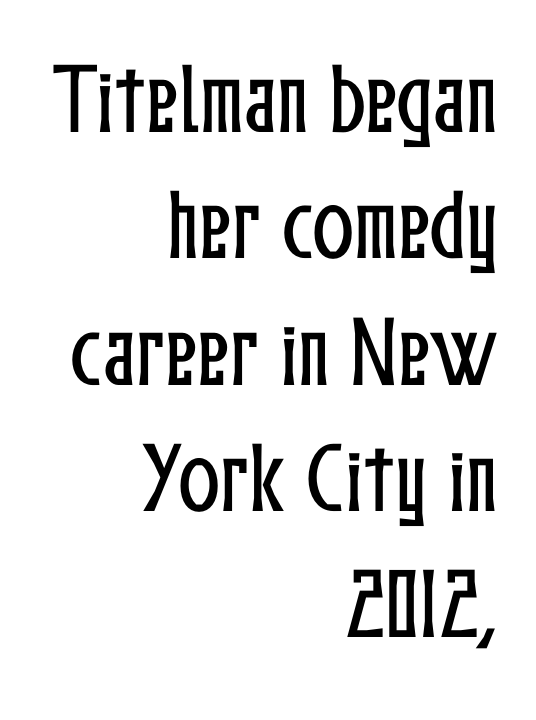
The image shows 78 px condensed type, upright; set right-aligned, normal line spacing (1.62x), normal letter spacing, not underlined; low stroke contrast and a medium x-height.
